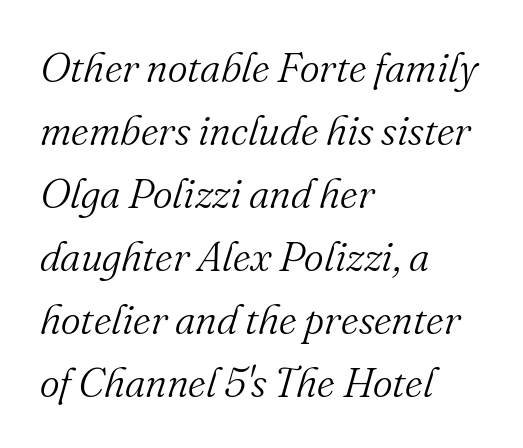
The image shows 42 px light serif type, italic (leaning right); set left-aligned, normal line spacing (1.5x), normal letter spacing, not underlined; medium stroke contrast and a small x-height.
